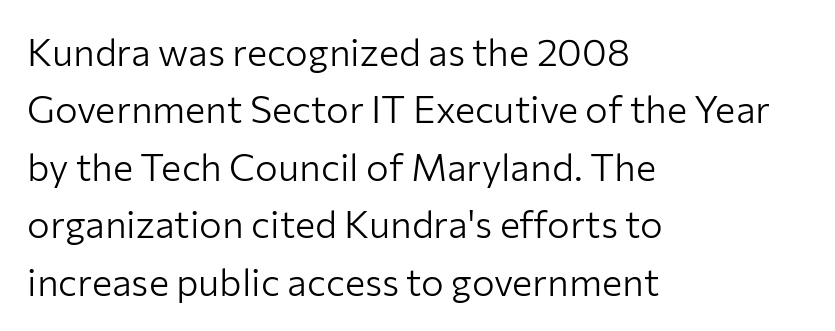
Q: Is the text bold? A: No.
Q: Is the text italic (slanted)? A: No, it is upright.
Q: Is the typeface a serif or a sans-serif typeface? A: Sans-serif.
Q: Is the text underlined? A: No.
Q: How is the paragraph aligned? A: Left-aligned.
Q: Is the spacing between letters normal or unusually wide? A: Normal.
Q: Is the spacing between lines tight, normal or loose? A: Normal.
Q: Width (condensed, normal, or wide)? A: Normal.
Q: Stroke contrast? A: Low.
Q: x-height? A: Medium.
Q: Monospaced? A: No.
